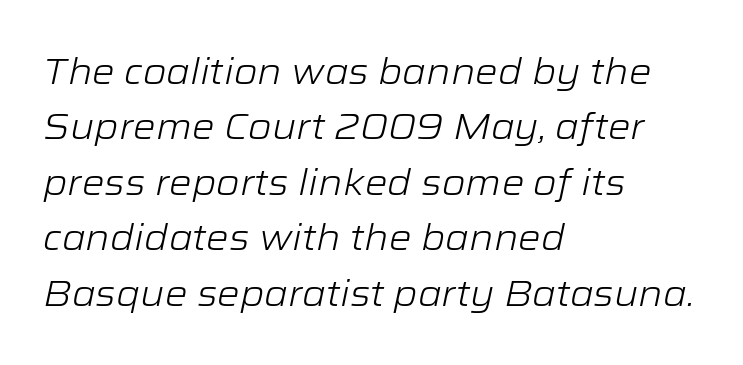
The letters are slanted; this is an italic face. Does the leading feel generous? No, just average. Here the glyphs are tracked normally, forming tight word shapes. The face used here is proportionally spaced, like ordinary book or web type. Each row of text sits above clean, open space.
